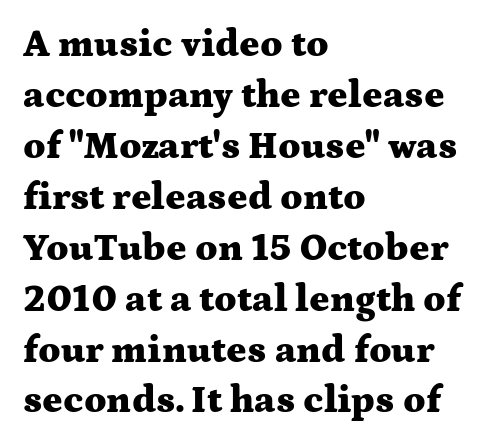
{"serif": "yes", "italic": "no", "bold": "yes", "weight": "heavy", "width": "wide", "stroke_contrast": "medium", "x_height": "medium", "monospaced": "no", "underline": "no", "align": "left", "line_spacing": "normal", "line_spacing_ratio": 1.34, "letter_spacing": "normal", "letter_spacing_em": 0.0, "glyph_px": 38}
